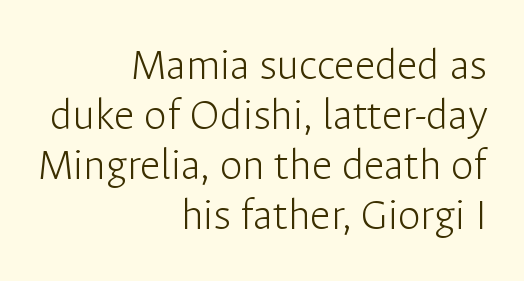
{"serif": "no", "italic": "no", "bold": "no", "weight": "light", "width": "normal", "stroke_contrast": "low", "x_height": "medium", "monospaced": "no", "underline": "no", "align": "right", "line_spacing": "tight", "line_spacing_ratio": 1.09, "letter_spacing": "normal", "letter_spacing_em": 0.0, "glyph_px": 46}
